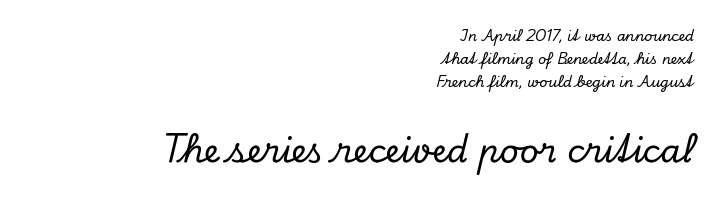
The rendering enlarges the type as you move from the upper chunk to the lower. The ragged edge is on the left, which tells us the setting is flush right. Is this a fixed-width face? No — the glyphs have proportional, varying widths. The passage shown is typeset with a serif family.
